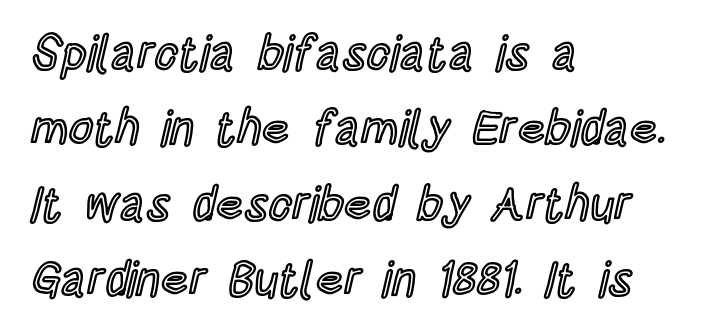
Q: Is the text italic (slanted)? A: Yes.
Q: Is the text underlined? A: No.
Q: How is the paragraph aligned? A: Left-aligned.
Q: Is the spacing between letters normal or unusually wide? A: Normal.
Q: Is the spacing between lines tight, normal or loose? A: Normal.
Q: Width (condensed, normal, or wide)? A: Condensed.
Q: x-height? A: Large.
Q: Monospaced? A: No.
